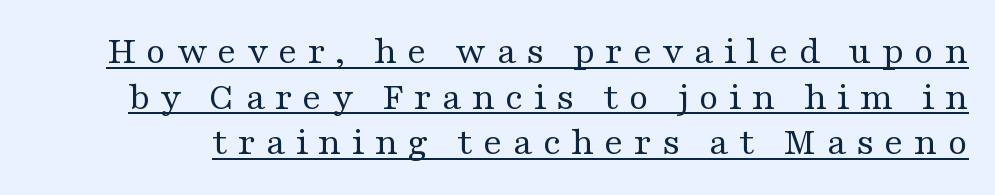
Q: Is the text bold? A: No.
Q: Is the text italic (slanted)? A: No, it is upright.
Q: Is the typeface a serif or a sans-serif typeface? A: Serif.
Q: Is the text underlined? A: Yes.
Q: Is the spacing between letters normal or unusually wide? A: Unusually wide.
Q: Is the spacing between lines tight, normal or loose? A: Tight.
Q: Width (condensed, normal, or wide)? A: Wide.
Q: Stroke contrast? A: Medium.
Q: x-height? A: Medium.
Q: Monospaced? A: No.
